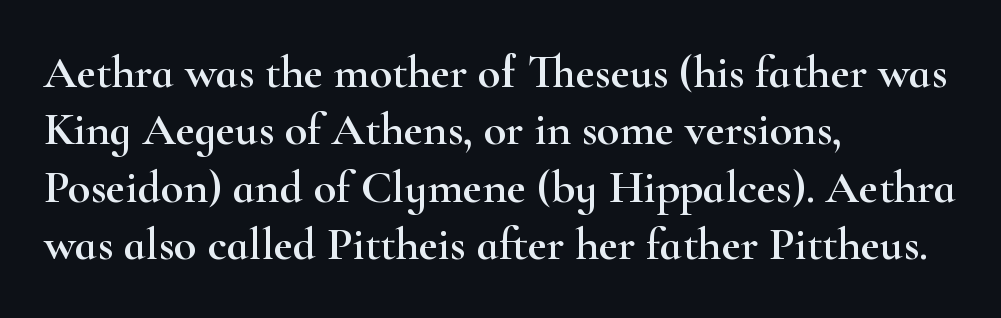
Q: Is the text italic (slanted)? A: No, it is upright.
Q: Is the typeface a serif or a sans-serif typeface? A: Serif.
Q: Is the text underlined? A: No.
Q: How is the paragraph aligned? A: Left-aligned.
Q: Is the spacing between letters normal or unusually wide? A: Normal.
Q: Is the spacing between lines tight, normal or loose? A: Normal.
Q: Width (condensed, normal, or wide)? A: Wide.
Q: Stroke contrast? A: High.
Q: x-height? A: Small.
Q: Monospaced? A: No.
